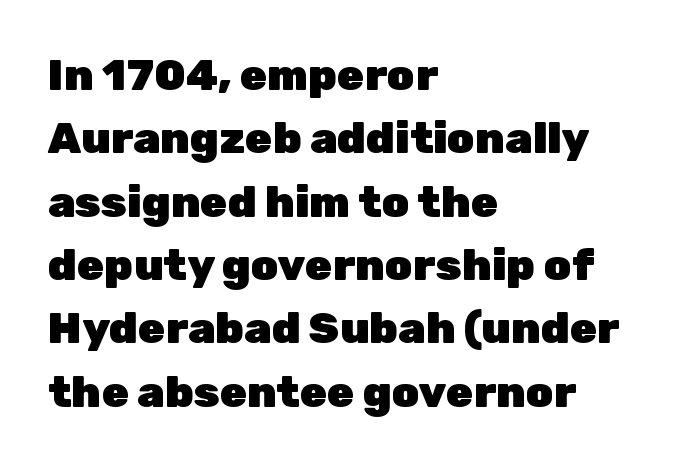
Q: Is the text bold? A: Yes.
Q: Is the text italic (slanted)? A: No, it is upright.
Q: Is the typeface a serif or a sans-serif typeface? A: Sans-serif.
Q: Is the text underlined? A: No.
Q: How is the paragraph aligned? A: Left-aligned.
Q: Is the spacing between letters normal or unusually wide? A: Normal.
Q: Is the spacing between lines tight, normal or loose? A: Normal.
Q: Width (condensed, normal, or wide)? A: Normal.
Q: Stroke contrast? A: Low.
Q: x-height? A: Medium.
Q: Monospaced? A: No.
